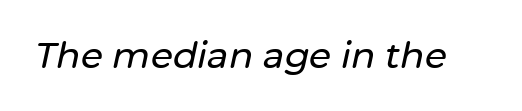
Q: Is the text italic (slanted)? A: Yes, it leans right by about 12 degrees.
Q: Is the text underlined? A: No.
Q: Is the spacing between letters normal or unusually wide? A: Normal.
Q: Width (condensed, normal, or wide)? A: Normal.
Q: Stroke contrast? A: Low.
Q: x-height? A: Medium.
Q: Monospaced? A: No.
